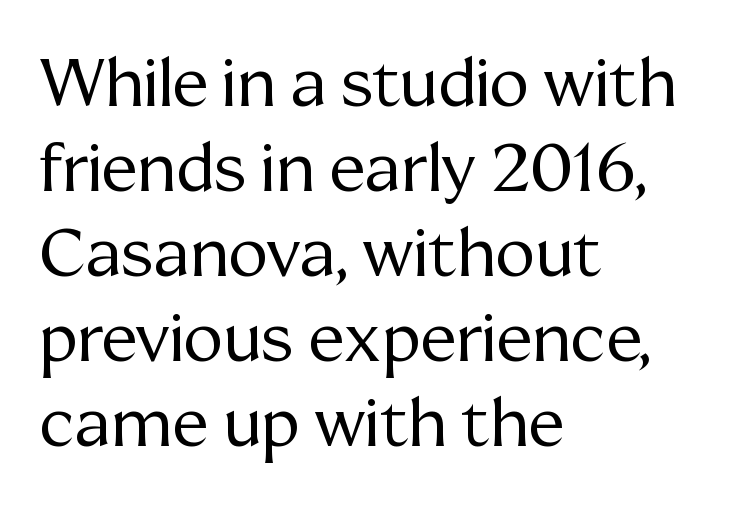
Q: Is the text bold? A: No.
Q: Is the text italic (slanted)? A: No, it is upright.
Q: Is the typeface a serif or a sans-serif typeface? A: Serif.
Q: Is the text underlined? A: No.
Q: How is the paragraph aligned? A: Left-aligned.
Q: Is the spacing between letters normal or unusually wide? A: Normal.
Q: Is the spacing between lines tight, normal or loose? A: Normal.
Q: Width (condensed, normal, or wide)? A: Normal.
Q: Stroke contrast? A: Medium.
Q: x-height? A: Medium.
Q: Monospaced? A: No.
